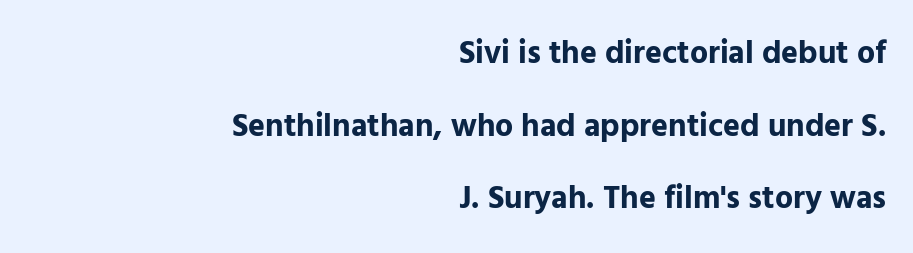
{"serif": "no", "italic": "no", "bold": "yes", "weight": "bold", "width": "normal", "stroke_contrast": "low", "x_height": "medium", "monospaced": "no", "underline": "no", "align": "right", "line_spacing": "loose", "line_spacing_ratio": 2.27, "letter_spacing": "normal", "letter_spacing_em": 0.0, "glyph_px": 32}
